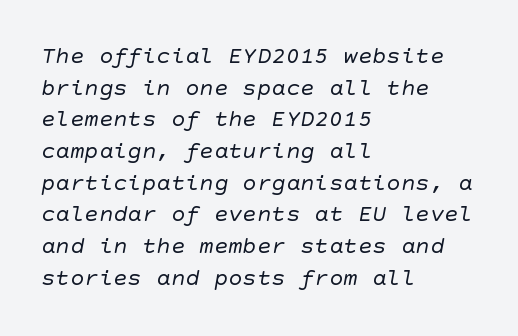
The image shows 24 px text type; set left-aligned, normal line spacing (1.32x), normal letter spacing, not underlined.
